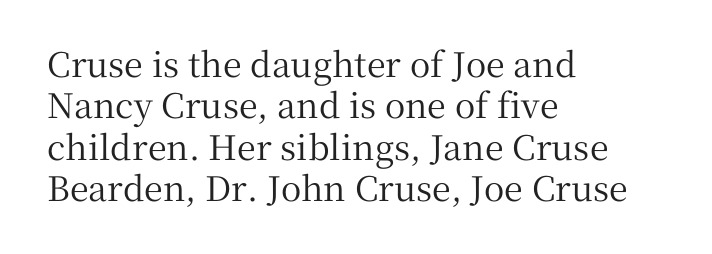
The image shows 34 px serif type, upright; set left-aligned, line spacing 1.22x, normal letter spacing, not underlined; medium stroke contrast and a medium x-height.
